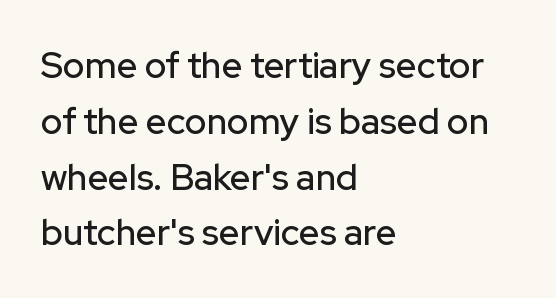
The image shows 36 px sans-serif type, upright; set left-aligned, normal line spacing (1.55x), normal letter spacing, not underlined; low stroke contrast and a medium x-height.
